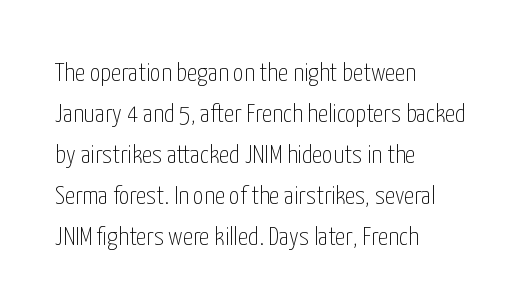
{"italic": "no", "bold": "no", "underline": "no", "align": "left", "line_spacing": "normal", "line_spacing_ratio": 1.58, "letter_spacing": "normal", "letter_spacing_em": 0.0, "glyph_px": 26}
